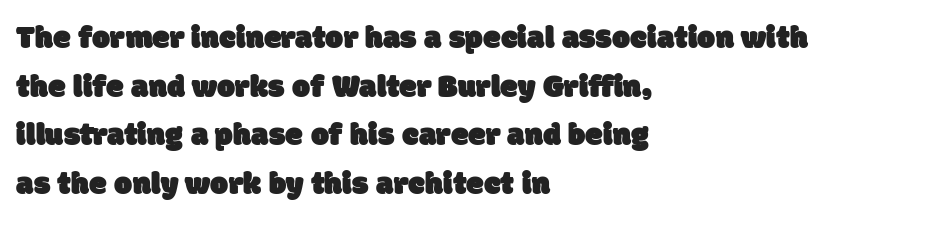
The image shows 32 px sans-serif type; set left-aligned, normal line spacing (1.52x), normal letter spacing, not underlined; low stroke contrast and a large x-height.
